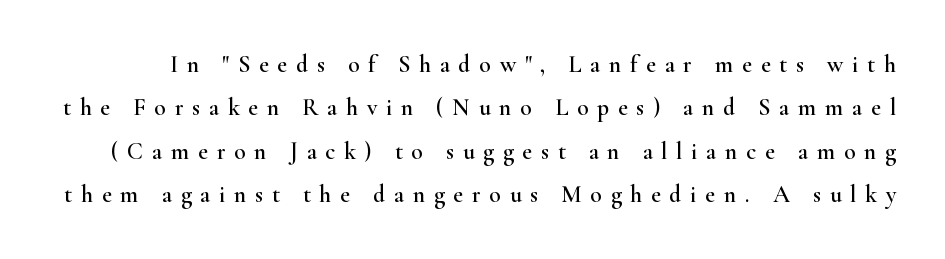
The image shows 24 px text type, upright; set line spacing 1.81x, unusually wide letter spacing (+0.36 em), not underlined.
